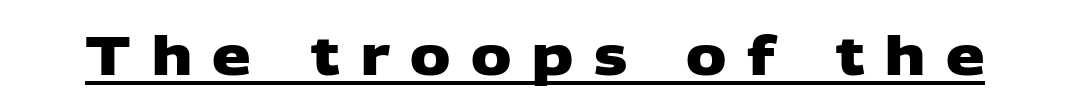
{"serif": "no", "bold": "yes", "weight": "heavy", "width": "wide", "stroke_contrast": "low", "x_height": "large", "monospaced": "no", "underline": "yes", "letter_spacing": "wide", "letter_spacing_em": 0.38, "glyph_px": 54}
